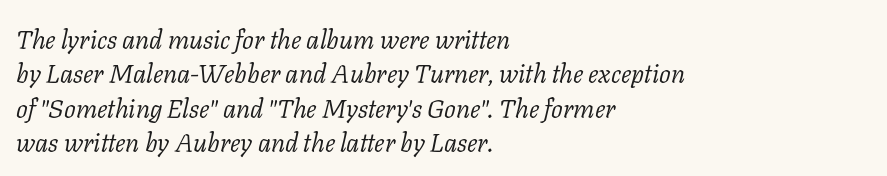
The rendering keeps characters at their native spacing. Stems and bowls with no extra thickness — not bold. Every row of glyphs begins at an identical x-position on the left. The lettering tilts uniformly, giving the passage an italic look. Each new line begins a customary step beneath the previous one.
